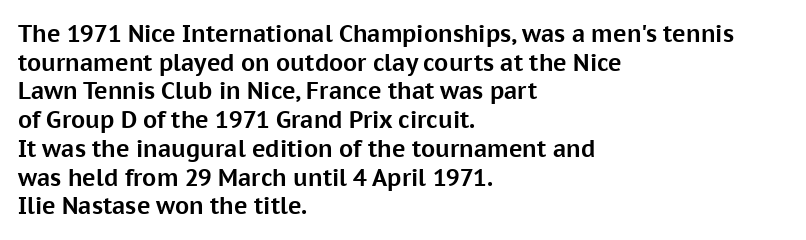
In CSS terms this would be text-align: left. On the weight axis this lands at bold, roughly 700. No word sits above an underline. Regarding leading, the lines here are spaced in the standard way. Quick note: not italic, upright. Glyph-to-glyph distance matches everyday printed text.
